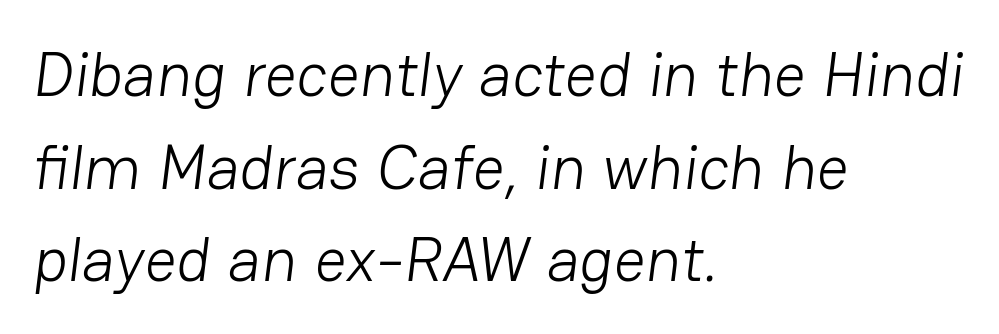
Q: Is the text bold? A: No.
Q: Is the typeface a serif or a sans-serif typeface? A: Sans-serif.
Q: Is the text underlined? A: No.
Q: How is the paragraph aligned? A: Left-aligned.
Q: Is the spacing between letters normal or unusually wide? A: Normal.
Q: Is the spacing between lines tight, normal or loose? A: Normal.
Q: Width (condensed, normal, or wide)? A: Normal.
Q: Stroke contrast? A: Low.
Q: x-height? A: Medium.
Q: Monospaced? A: No.
